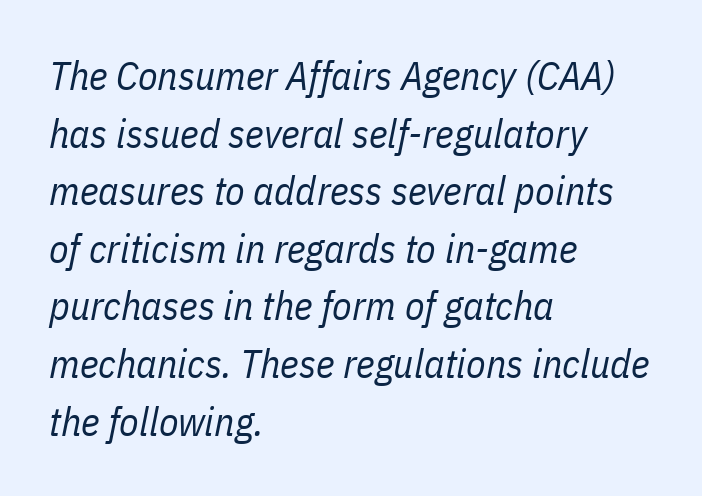
Q: Is the text bold? A: No.
Q: Is the text italic (slanted)? A: Yes, it leans right by about 11 degrees.
Q: Is the text underlined? A: No.
Q: How is the paragraph aligned? A: Left-aligned.
Q: Is the spacing between letters normal or unusually wide? A: Normal.
Q: Is the spacing between lines tight, normal or loose? A: Normal.
Q: Width (condensed, normal, or wide)? A: Condensed.
Q: Stroke contrast? A: Low.
Q: x-height? A: Medium.
Q: Monospaced? A: No.
